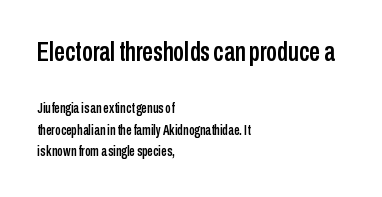
Q: Is the text italic (slanted)? A: No, it is upright.
Q: Is the text underlined? A: No.
Q: How is the paragraph aligned? A: Left-aligned.
Q: Is the spacing between letters normal or unusually wide? A: Normal.
Q: Is the spacing between lines tight, normal or loose? A: Normal.
Q: Which block of text is set in a larger size, the first (top) or the second (bottom)? A: The first (top) one.
